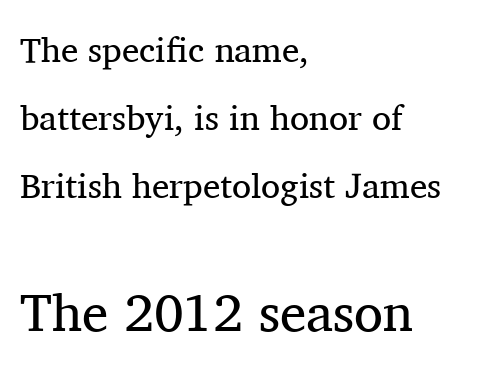
The image shows 53 px regular-weight serif type, upright; set left-aligned, loose line spacing (1.95x), normal letter spacing, not underlined; the second (bottom) block is 1.51x larger; medium stroke contrast and a medium x-height.
